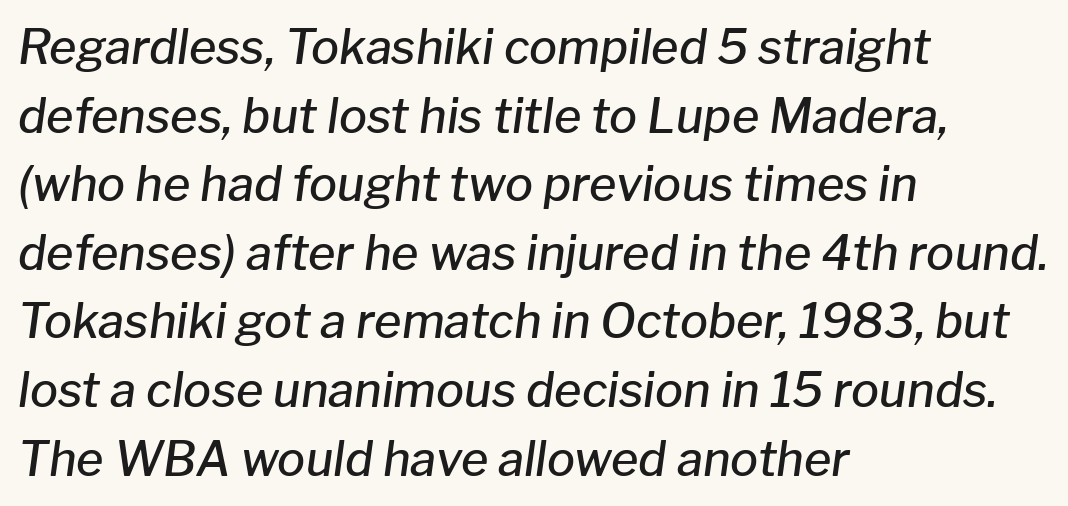
The image shows 47 px semibold type, italic (leaning right); set left-aligned, normal line spacing (1.46x), normal letter spacing, not underlined; low stroke contrast and a medium x-height.
